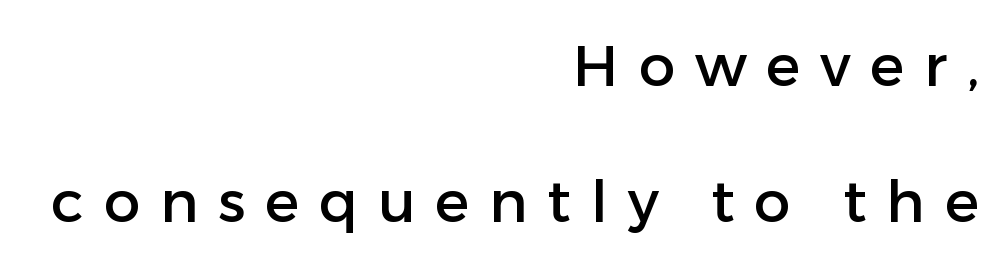
Q: Is the text italic (slanted)? A: No, it is upright.
Q: Is the typeface a serif or a sans-serif typeface? A: Sans-serif.
Q: Is the text underlined? A: No.
Q: How is the paragraph aligned? A: Right-aligned.
Q: Is the spacing between letters normal or unusually wide? A: Unusually wide.
Q: Is the spacing between lines tight, normal or loose? A: Loose.
Q: Width (condensed, normal, or wide)? A: Normal.
Q: Stroke contrast? A: Low.
Q: x-height? A: Medium.
Q: Monospaced? A: No.
